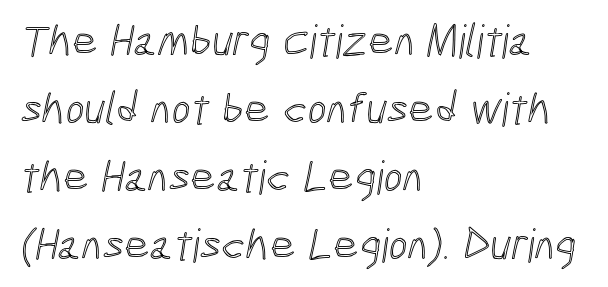
Q: Is the text underlined? A: No.
Q: How is the paragraph aligned? A: Left-aligned.
Q: Is the spacing between letters normal or unusually wide? A: Normal.
Q: Is the spacing between lines tight, normal or loose? A: Normal.
Q: Width (condensed, normal, or wide)? A: Condensed.
Q: x-height? A: Medium.
Q: Monospaced? A: No.
